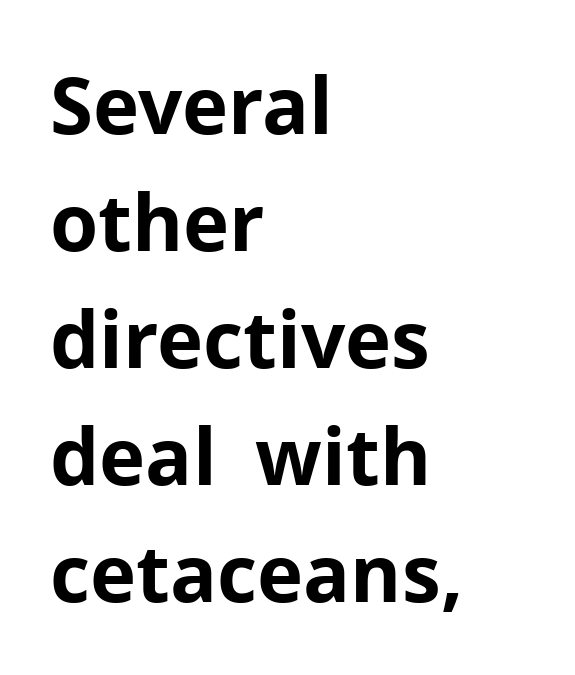
The image shows 78 px bold sans-serif type, upright; set left-aligned, normal line spacing (1.5x), normal letter spacing, not underlined; low stroke contrast and a medium x-height.
